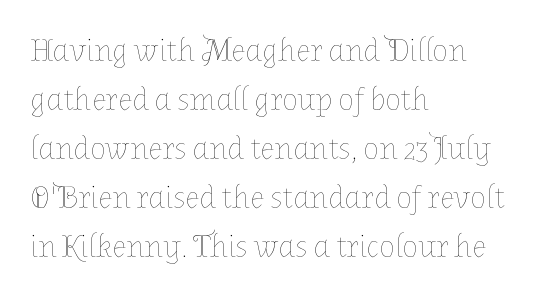
{"italic": "no", "bold": "no", "weight": "thin", "width": "normal", "stroke_contrast": "low", "x_height": "medium", "monospaced": "no", "underline": "no", "align": "left", "line_spacing": "normal", "line_spacing_ratio": 1.53, "letter_spacing": "normal", "letter_spacing_em": 0.0, "glyph_px": 32}
